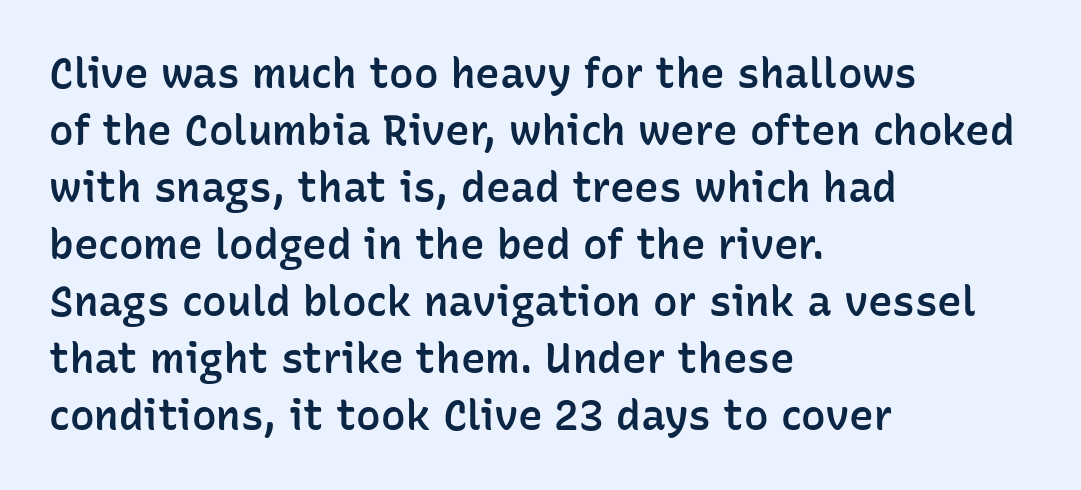
The space directly below the letters is spotless. Words appear dense and cohesive because spacing is normal. Set as a demibold, roughly 600 on the weight scale. Does the type have serifs? No, each stem ends abruptly. Vertical spacing — default. It's the straight-up-and-down kind of type.
